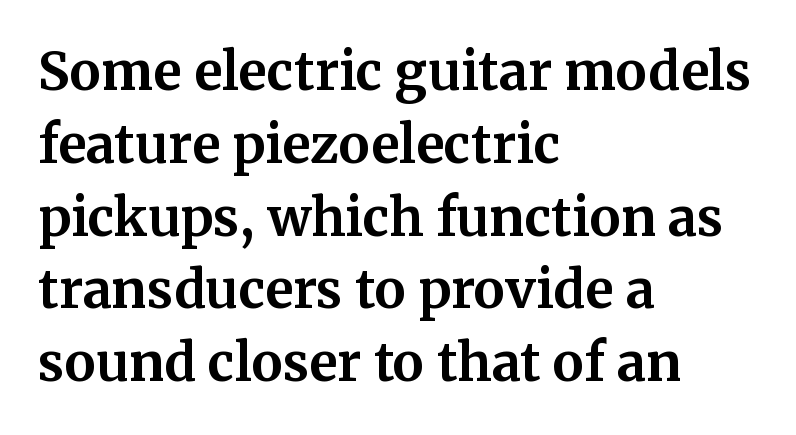
The image shows 52 px bold serif type, upright; set left-aligned, normal line spacing (1.4x), normal letter spacing, not underlined; medium stroke contrast and a medium x-height.
